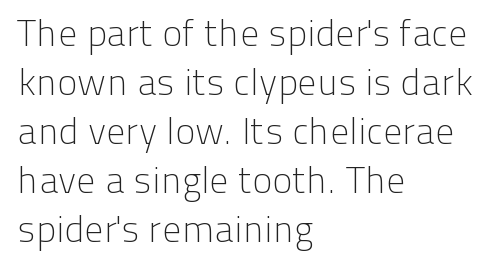
{"serif": "no", "italic": "no", "bold": "no", "weight": "light", "width": "normal", "stroke_contrast": "low", "x_height": "medium", "monospaced": "no", "underline": "no", "align": "left", "line_spacing": "normal", "line_spacing_ratio": 1.29, "letter_spacing": "normal", "letter_spacing_em": 0.0, "glyph_px": 38}
